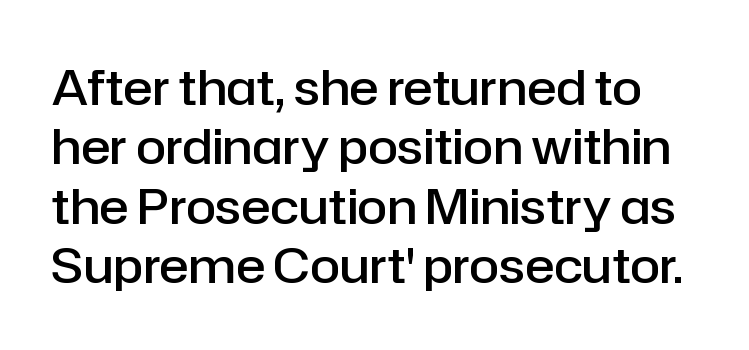
{"serif": "no", "italic": "no", "bold": "semi", "weight": "semibold", "width": "normal", "stroke_contrast": "low", "x_height": "medium", "monospaced": "no", "underline": "no", "line_spacing_ratio": 1.21, "letter_spacing": "normal", "letter_spacing_em": 0.0, "glyph_px": 49}
